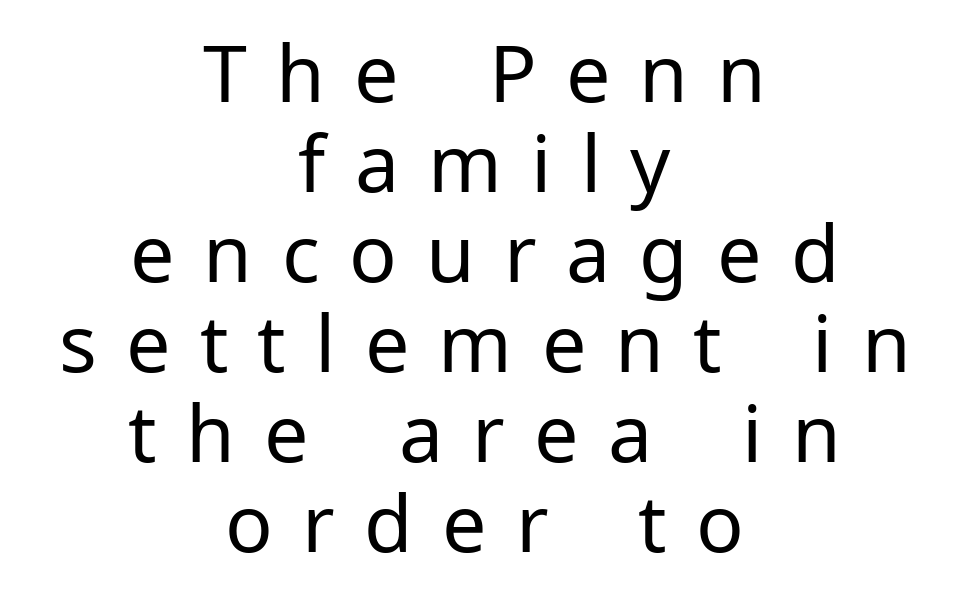
The designer dialed line spacing down below the default. The face used here is proportionally spaced, like ordinary book or web type. Weight class: somewhere from thin through regular. Tracking value appears strongly positive — letters spread wide. Italic: no, the glyphs are upright roman.
